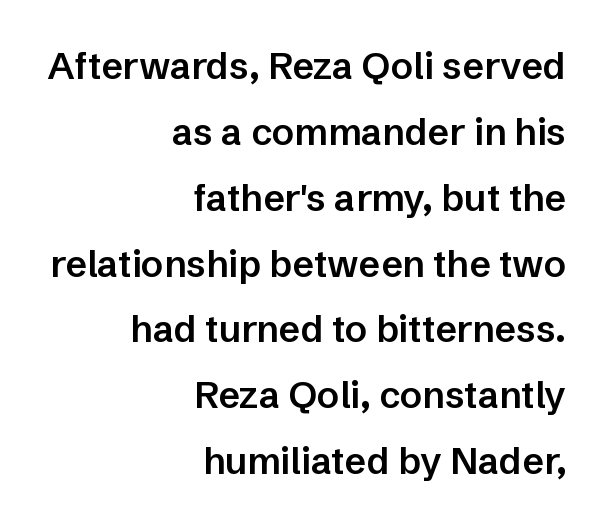
The image shows 37 px semibold sans-serif type, upright; set right-aligned, line spacing 1.78x, normal letter spacing, not underlined; low stroke contrast and a medium x-height.
